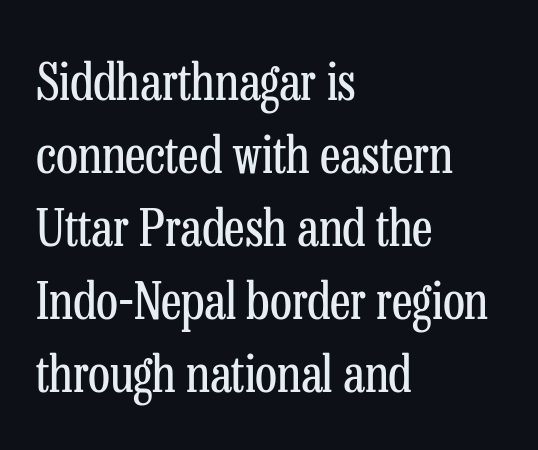
Little horizontal feet cap the strokes, marking this as serif type. One glance says typical: line gaps are just what's usual. Casual observation: everything's shoved over to the left. Nothing heavy about these letters — not bold at all.
